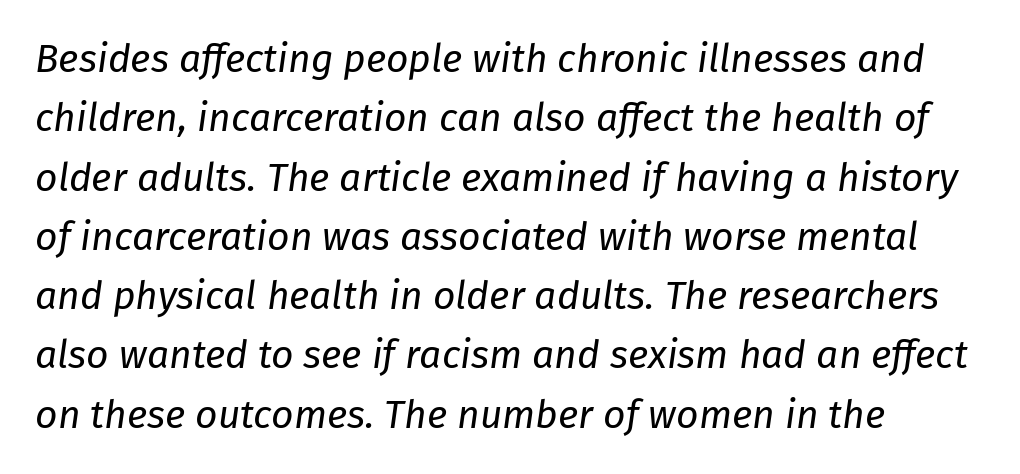
{"italic": "yes", "lean": "right", "slant_degrees": 8, "bold": "no", "weight": "regular", "width": "normal", "stroke_contrast": "low", "x_height": "medium", "monospaced": "no", "underline": "no", "align": "left", "line_spacing": "normal", "line_spacing_ratio": 1.52, "letter_spacing": "normal", "letter_spacing_em": 0.0, "glyph_px": 39}
